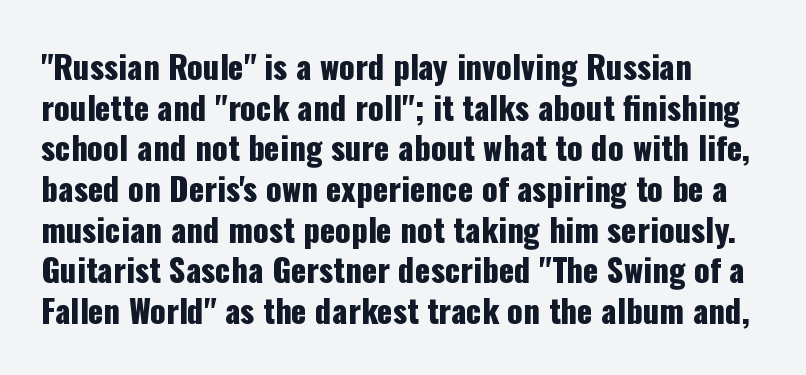
The letters advance in unequal steps, a hallmark of proportional type. A clean baseline with only descenders dipping below it. This sample uses plain, unmodified letter spacing. Whoever set this chose a conventional vertical rhythm. Each letter's strokes conclude bluntly, with no projecting serifs. Style check: upright.
